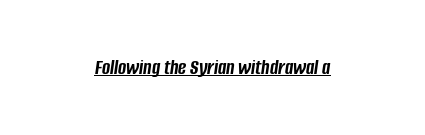
The image shows 22 px bold type, italic (leaning right); set centered, normal letter spacing, underlined.
